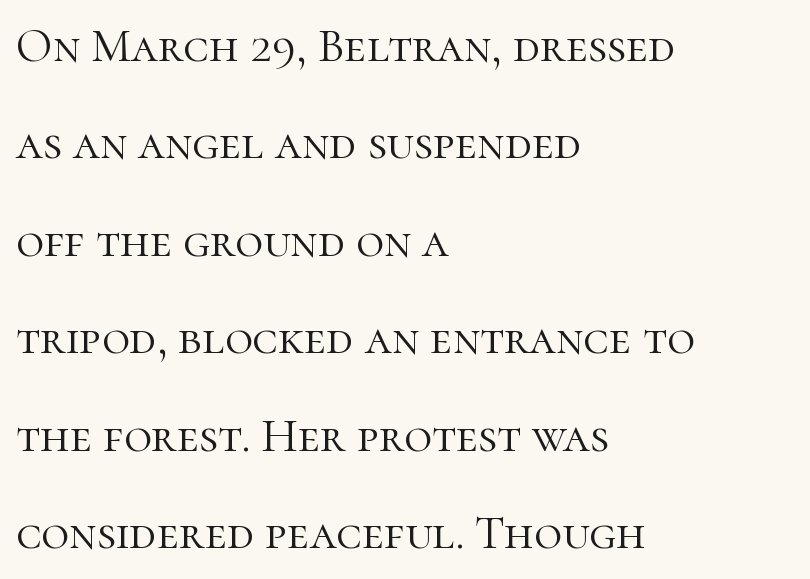
Q: Is the text bold? A: No.
Q: Is the text italic (slanted)? A: No, it is upright.
Q: Is the typeface a serif or a sans-serif typeface? A: Serif.
Q: Is the text underlined? A: No.
Q: How is the paragraph aligned? A: Left-aligned.
Q: Is the spacing between letters normal or unusually wide? A: Normal.
Q: Is the spacing between lines tight, normal or loose? A: Loose.
Q: Width (condensed, normal, or wide)? A: Normal.
Q: Stroke contrast? A: High.
Q: x-height? A: Medium.
Q: Monospaced? A: No.
